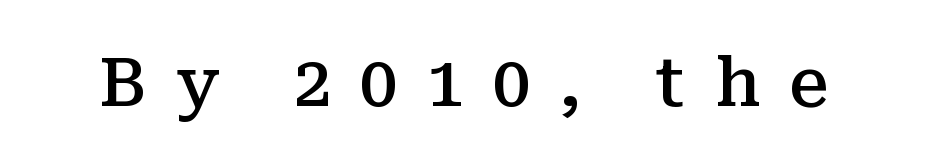
Q: Is the text bold? A: Semi-bold.
Q: Is the text italic (slanted)? A: No, it is upright.
Q: Is the typeface a serif or a sans-serif typeface? A: Serif.
Q: Is the text underlined? A: No.
Q: Is the spacing between letters normal or unusually wide? A: Unusually wide.
Q: Width (condensed, normal, or wide)? A: Normal.
Q: Stroke contrast? A: Medium.
Q: x-height? A: Medium.
Q: Monospaced? A: No.
